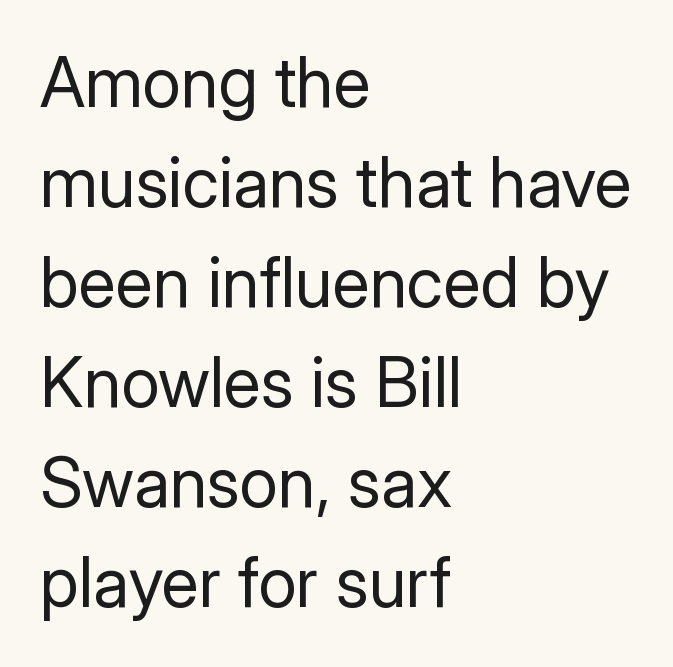
The rendering uses natural spacing where letterforms have individual widths. Letter spacing: default. Designer's note — italics off, roman on. The setting favours the left margin, as ordinary paragraphs usually do. Glance below the letters and you will spot only blank space. Vertical spacing — default.
